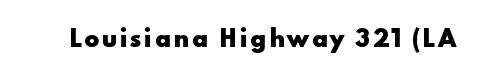
The image shows 22 px bold type, upright; set not underlined.
